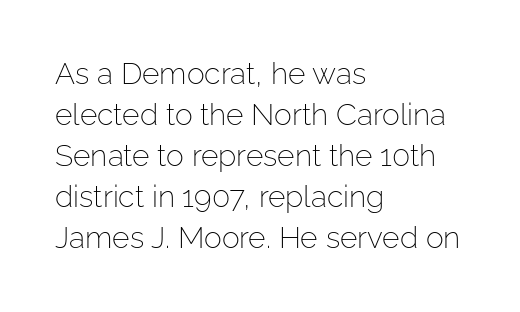
The rag falls on the right side of this text block. Words appear dense and cohesive because spacing is normal. The letters advance in unequal steps, a hallmark of proportional type. On a weight scale, this lands at 450 or below.
